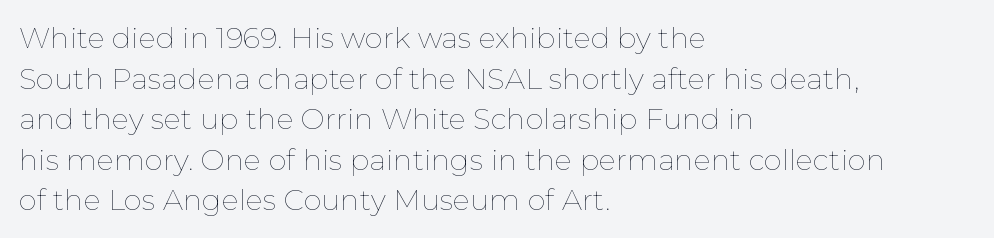
Q: Is the text bold? A: No.
Q: Is the text italic (slanted)? A: No, it is upright.
Q: Is the text underlined? A: No.
Q: How is the paragraph aligned? A: Left-aligned.
Q: Is the spacing between letters normal or unusually wide? A: Normal.
Q: Is the spacing between lines tight, normal or loose? A: Normal.
Q: Width (condensed, normal, or wide)? A: Normal.
Q: Stroke contrast? A: Low.
Q: x-height? A: Medium.
Q: Monospaced? A: No.
